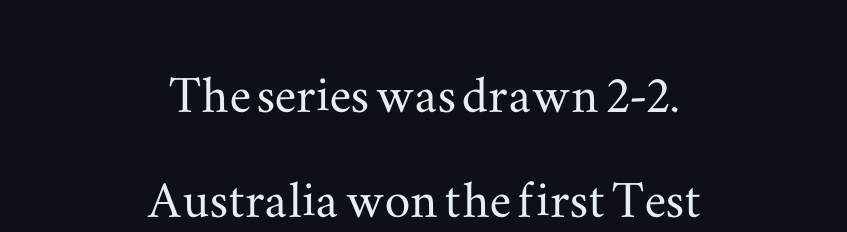
{"serif": "yes", "italic": "no", "width": "wide", "stroke_contrast": "medium", "x_height": "small", "monospaced": "no", "underline": "no", "align": "center", "line_spacing": "normal", "line_spacing_ratio": 1.64, "letter_spacing": "normal", "letter_spacing_em": 0.0, "glyph_px": 64}
